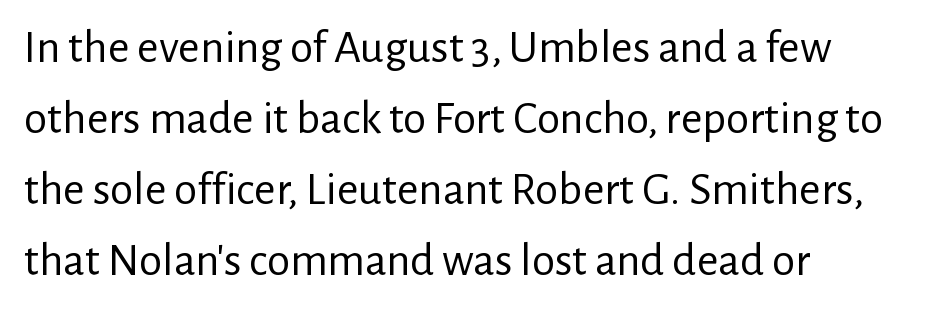
Q: Is the text bold? A: No.
Q: Is the text italic (slanted)? A: No, it is upright.
Q: Is the typeface a serif or a sans-serif typeface? A: Sans-serif.
Q: Is the text underlined? A: No.
Q: How is the paragraph aligned? A: Left-aligned.
Q: Is the spacing between letters normal or unusually wide? A: Normal.
Q: Is the spacing between lines tight, normal or loose? A: Normal.
Q: Width (condensed, normal, or wide)? A: Normal.
Q: Stroke contrast? A: Low.
Q: x-height? A: Medium.
Q: Monospaced? A: No.
